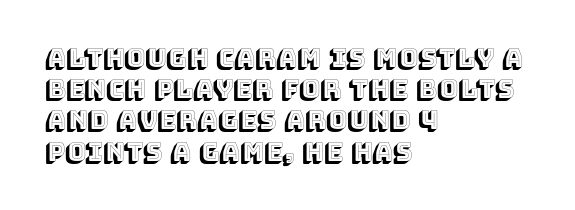
If you drew a line through each stem, it would be perfectly vertical. Leading: standard. The setting favours the left margin, as ordinary paragraphs usually do. Nobody touched the tracking dial on this one. Lines of text with bare space underneath.
